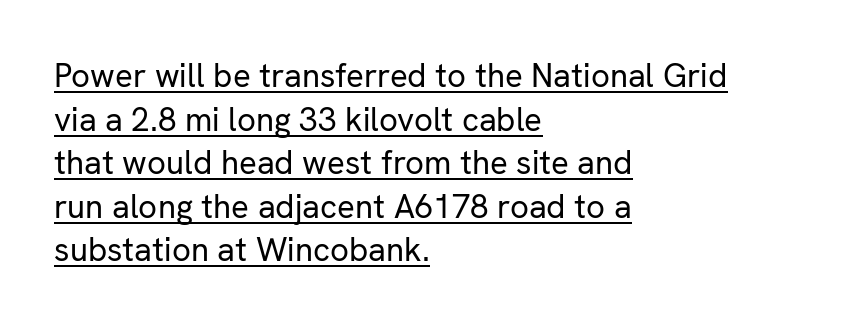
Q: Is the text bold? A: No.
Q: Is the text italic (slanted)? A: No, it is upright.
Q: Is the typeface a serif or a sans-serif typeface? A: Sans-serif.
Q: Is the text underlined? A: Yes.
Q: How is the paragraph aligned? A: Left-aligned.
Q: Is the spacing between letters normal or unusually wide? A: Normal.
Q: Is the spacing between lines tight, normal or loose? A: Normal.
Q: Width (condensed, normal, or wide)? A: Normal.
Q: Stroke contrast? A: Low.
Q: x-height? A: Medium.
Q: Monospaced? A: No.
